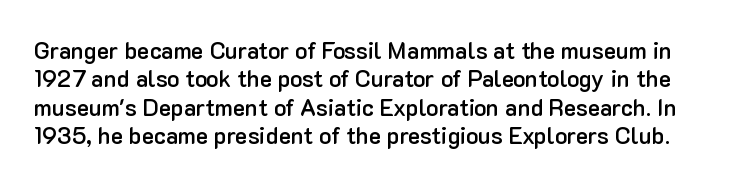
Q: Is the text bold? A: Semi-bold.
Q: Is the text italic (slanted)? A: No, it is upright.
Q: Is the text underlined? A: No.
Q: Is the spacing between letters normal or unusually wide? A: Normal.
